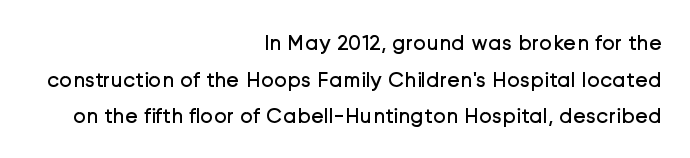
The image shows 22 px text type, upright; set right-aligned, normal line spacing (1.66x), normal letter spacing, not underlined.
